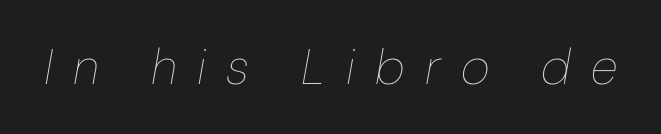
The image shows 50 px thin type, italic (leaning right); set unusually wide letter spacing (+0.41 em), not underlined; low stroke contrast and a medium x-height.
